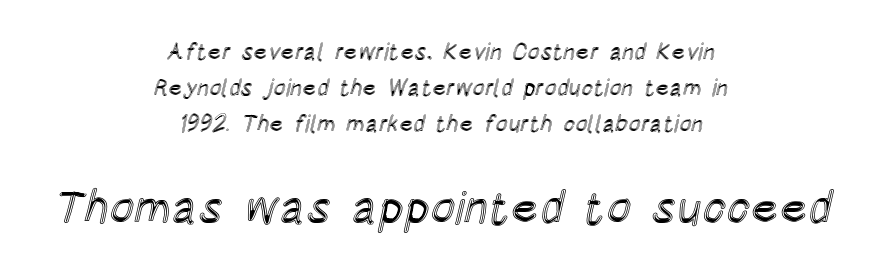
The image shows 46 px condensed type; set centered, normal line spacing (1.57x), normal letter spacing, not underlined; the second (bottom) block is 2.0x larger; a large x-height.
